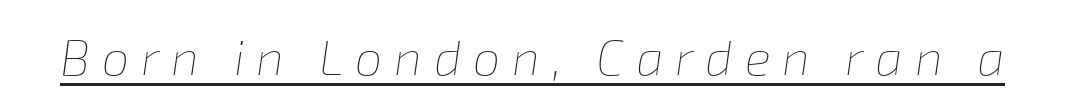
Q: Is the text bold? A: No.
Q: Is the text italic (slanted)? A: Yes, it leans right by about 8 degrees.
Q: Is the text underlined? A: Yes.
Q: Is the spacing between letters normal or unusually wide? A: Unusually wide.
Q: Width (condensed, normal, or wide)? A: Normal.
Q: Stroke contrast? A: Low.
Q: x-height? A: Medium.
Q: Monospaced? A: No.
